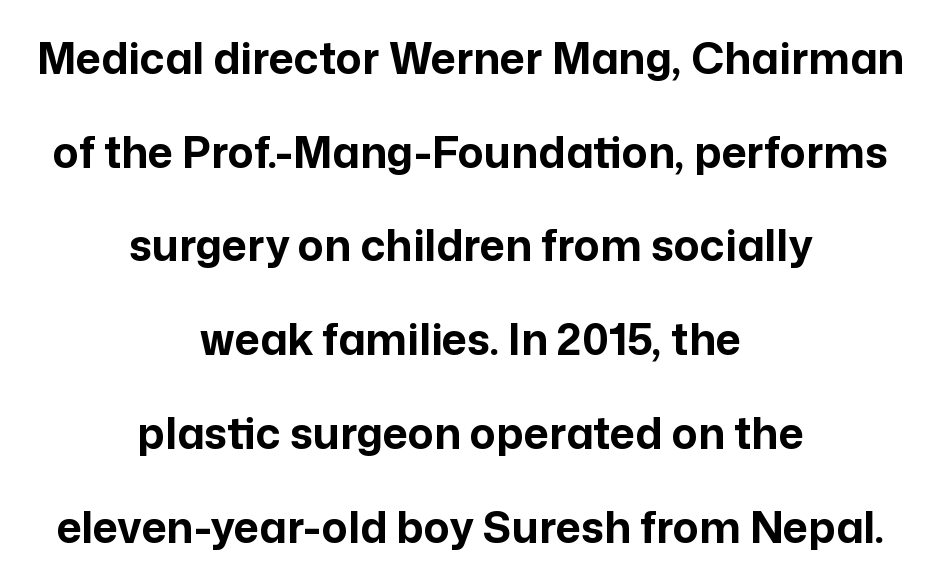
The paragraph has two soft edges and a firm central axis. The line texture is even and compact thanks to regular tracking. Character widths vary here, with narrow letters taking less room than wide ones. Clear beneath every line of the passage. Is the type bold? Yes — the strokes are clearly thick and heavy.
